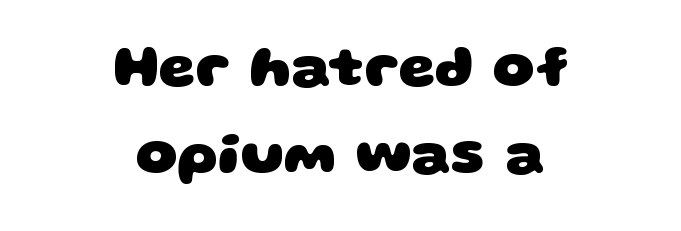
Is the block centered? Yes — each line is placed symmetrically about the middle. Successive baselines arrive at the customary interval. In terms of letterspacing, this is plain default setting. Caption: bold face, heavy strokes. Descender tails drop into unmarked territory.
